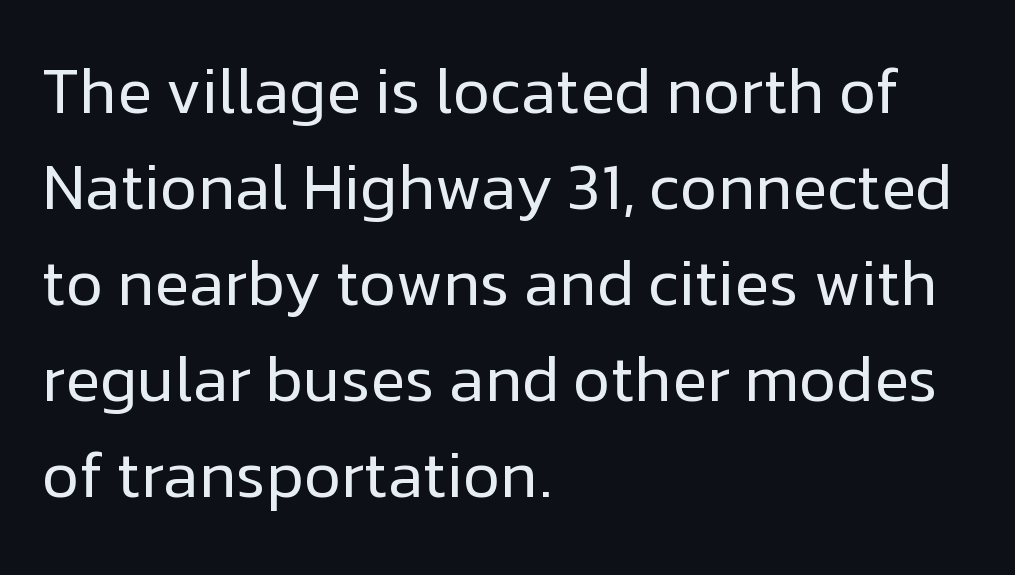
{"serif": "no", "italic": "no", "bold": "no", "weight": "regular", "width": "normal", "stroke_contrast": "low", "x_height": "medium", "monospaced": "no", "underline": "no", "align": "left", "line_spacing": "normal", "line_spacing_ratio": 1.5, "letter_spacing": "normal", "letter_spacing_em": 0.0, "glyph_px": 64}
